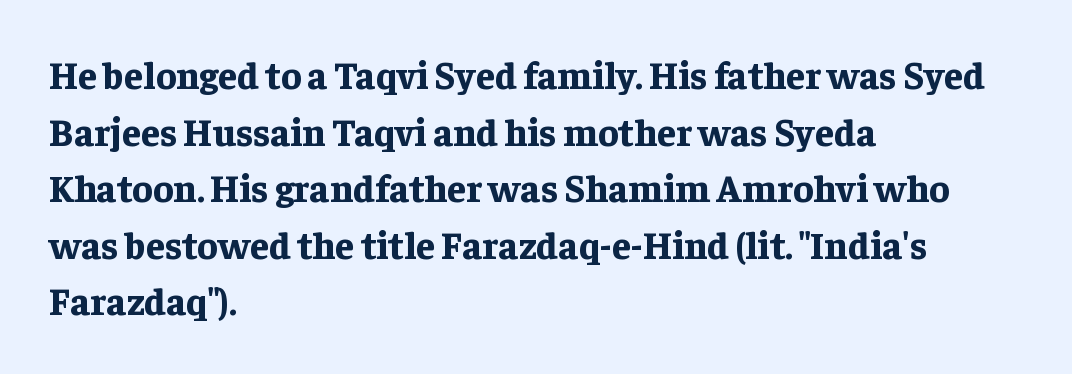
{"serif": "yes", "italic": "no", "bold": "yes", "weight": "bold", "width": "normal", "stroke_contrast": "low", "x_height": "medium", "monospaced": "no", "underline": "no", "align": "left", "line_spacing": "normal", "line_spacing_ratio": 1.49, "letter_spacing": "normal", "letter_spacing_em": 0.0, "glyph_px": 38}
